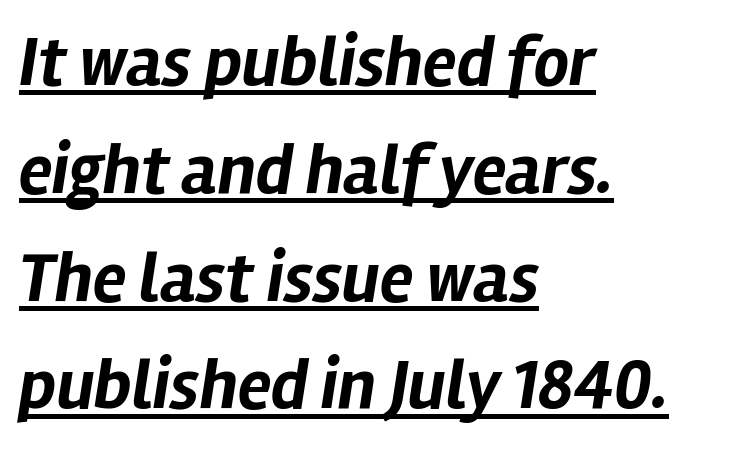
{"italic": "yes", "lean": "right", "slant_degrees": 12, "bold": "yes", "weight": "bold", "width": "normal", "stroke_contrast": "low", "x_height": "medium", "monospaced": "no", "underline": "yes", "align": "left", "line_spacing": "normal", "line_spacing_ratio": 1.54, "letter_spacing": "normal", "letter_spacing_em": 0.0, "glyph_px": 70}
